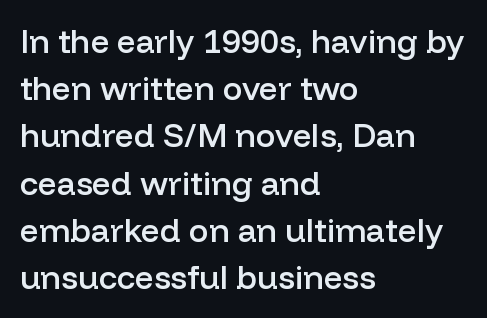
Letter spacing: default. This block has exactly the height ordinary leading produces. Quick note: underline off. Teacher's note: observe the even left margin — that is flush-left alignment.
